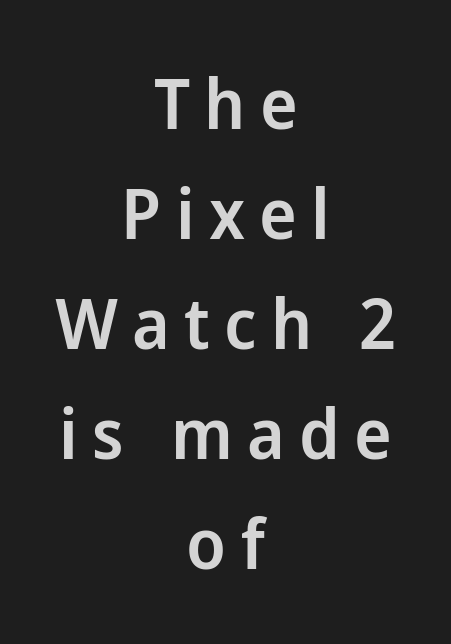
{"serif": "no", "italic": "no", "bold": "semi", "weight": "semibold", "width": "normal", "stroke_contrast": "low", "x_height": "medium", "monospaced": "no", "underline": "no", "align": "center", "line_spacing": "normal", "line_spacing_ratio": 1.55, "letter_spacing": "wide", "letter_spacing_em": 0.2, "glyph_px": 71}
